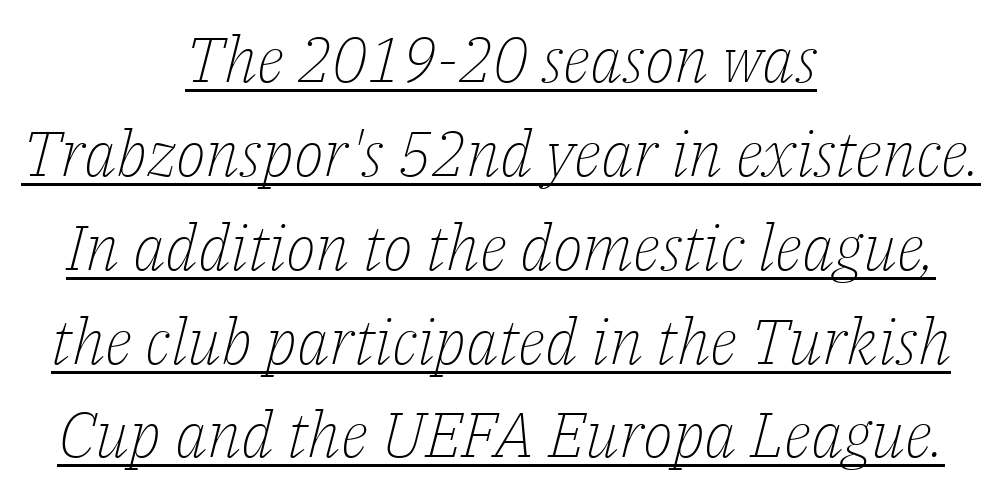
Heaviness? Minimal to ordinary, like unemphasized prose. Varying glyph widths throughout — classic text-font behaviour. Unlike a clean sans, this face finishes its strokes with serifs. Compared with typical body copy, the letter spacing here is the same. It's the slanting kind of type. The compositor balanced each line on the midline.
